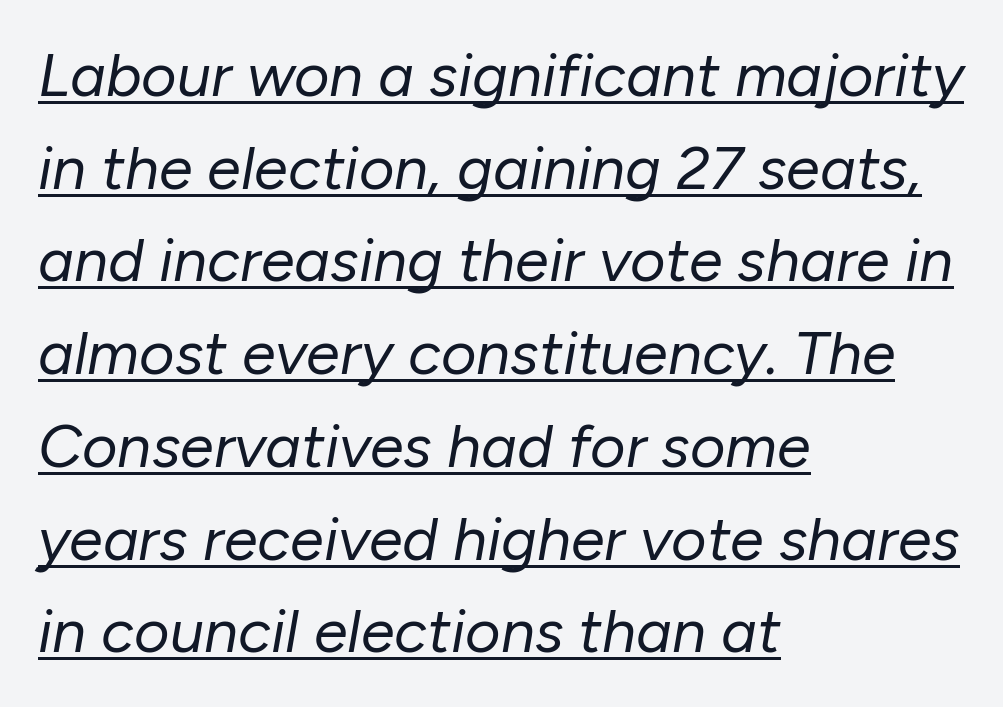
Q: Is the text bold? A: No.
Q: Is the text italic (slanted)? A: Yes, it leans right by about 10 degrees.
Q: Is the text underlined? A: Yes.
Q: How is the paragraph aligned? A: Left-aligned.
Q: Is the spacing between letters normal or unusually wide? A: Normal.
Q: Is the spacing between lines tight, normal or loose? A: Normal.
Q: Width (condensed, normal, or wide)? A: Normal.
Q: Stroke contrast? A: Low.
Q: x-height? A: Medium.
Q: Monospaced? A: No.
